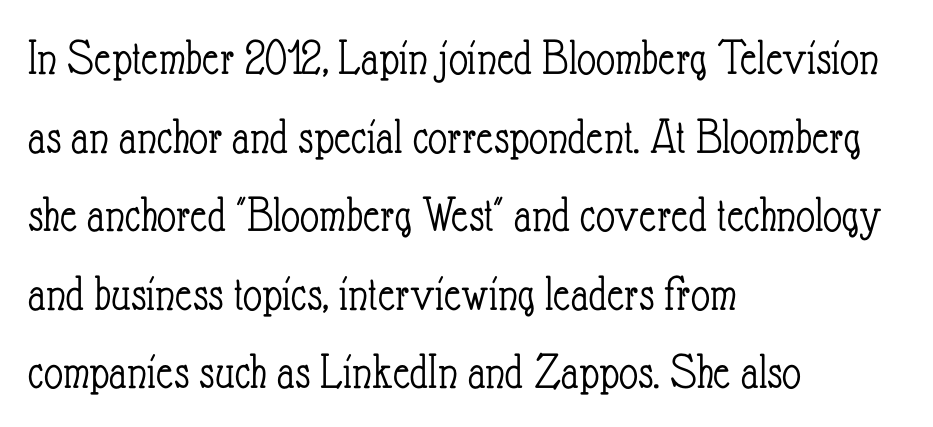
Underlining? Definitely not there. In terms of posture, this sample is upright. The horizontal fit of the characters is conventional and even. Caption: multi-line text, flush left, ragged right.
